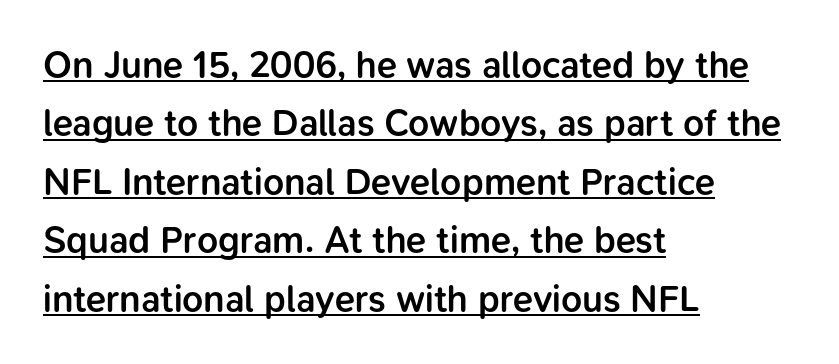
{"serif": "no", "italic": "no", "bold": "semi", "weight": "semibold", "width": "normal", "stroke_contrast": "low", "x_height": "medium", "monospaced": "no", "underline": "yes", "align": "left", "line_spacing": "normal", "line_spacing_ratio": 1.58, "letter_spacing": "normal", "letter_spacing_em": 0.0, "glyph_px": 37}
